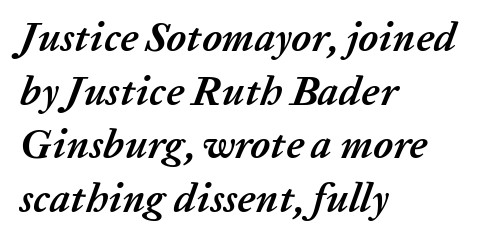
The image shows 41 px semibold type, italic (leaning right); set left-aligned, normal line spacing (1.31x), normal letter spacing, not underlined; low stroke contrast and a medium x-height.
